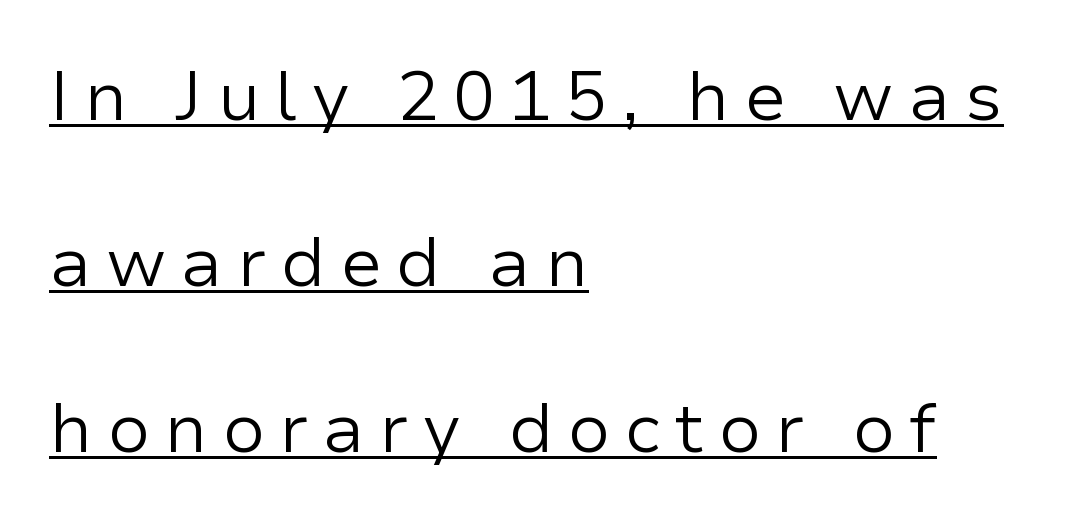
Q: Is the text bold? A: No.
Q: Is the text italic (slanted)? A: No, it is upright.
Q: Is the typeface a serif or a sans-serif typeface? A: Sans-serif.
Q: Is the text underlined? A: Yes.
Q: How is the paragraph aligned? A: Left-aligned.
Q: Is the spacing between letters normal or unusually wide? A: Unusually wide.
Q: Is the spacing between lines tight, normal or loose? A: Loose.
Q: Width (condensed, normal, or wide)? A: Normal.
Q: Stroke contrast? A: Low.
Q: x-height? A: Medium.
Q: Monospaced? A: No.
